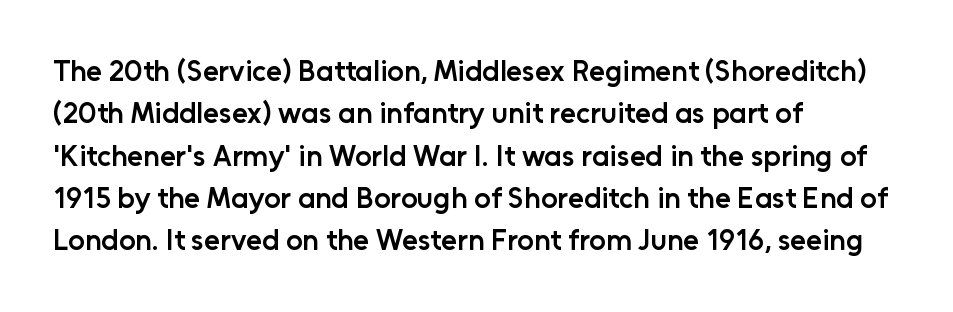
Honestly, the letter spacing is just normal — you wouldn't notice it. Bare-footed words on every line. How would I describe the line gaps? Plain and ordinary. The letters carry no serifs — their stems end cleanly without finishing strokes. Tall strokes in this sample are plumb rather than angled.
